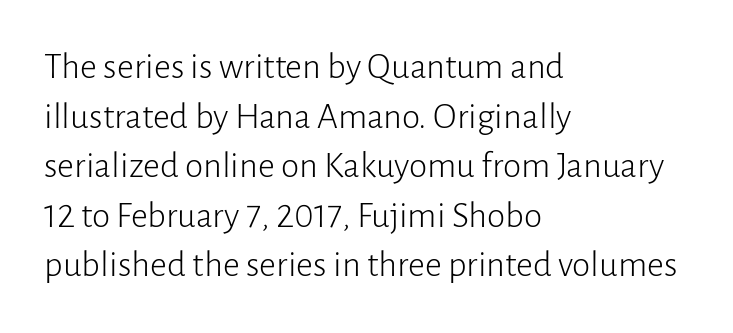
Q: Is the text bold? A: No.
Q: Is the text italic (slanted)? A: No, it is upright.
Q: Is the typeface a serif or a sans-serif typeface? A: Sans-serif.
Q: Is the text underlined? A: No.
Q: How is the paragraph aligned? A: Left-aligned.
Q: Is the spacing between letters normal or unusually wide? A: Normal.
Q: Is the spacing between lines tight, normal or loose? A: Normal.
Q: Width (condensed, normal, or wide)? A: Normal.
Q: Stroke contrast? A: Low.
Q: x-height? A: Medium.
Q: Monospaced? A: No.
